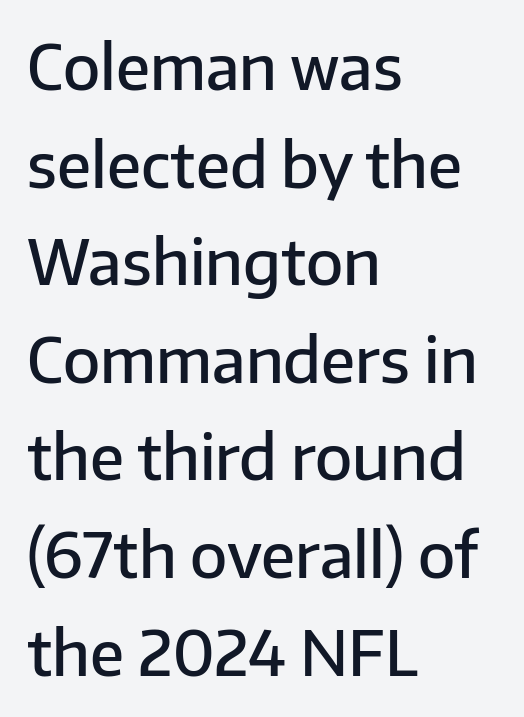
The image shows 61 px semibold sans-serif type, upright; set left-aligned, normal line spacing (1.6x), normal letter spacing, not underlined; low stroke contrast and a medium x-height.
